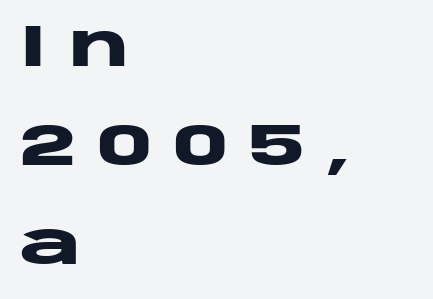
{"serif": "no", "italic": "no", "bold": "yes", "weight": "heavy", "width": "wide", "stroke_contrast": "low", "x_height": "large", "monospaced": "no", "underline": "no", "align": "left", "line_spacing": "normal", "line_spacing_ratio": 1.68, "letter_spacing": "wide", "letter_spacing_em": 0.35, "glyph_px": 59}
